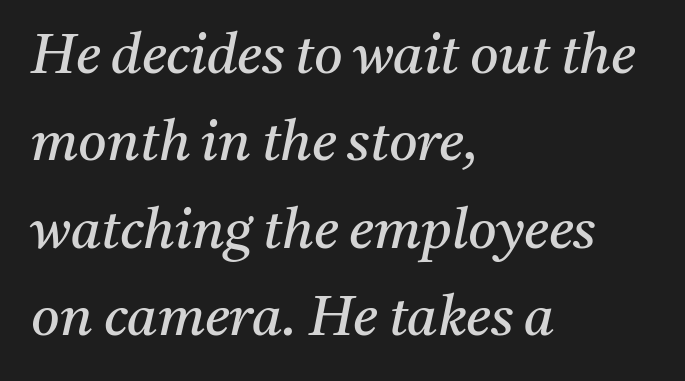
The rendering keeps characters at their native spacing. Ink coverage per letter is moderate at most. These lines sit exactly where default settings would place them. The axis of the letterforms is tilted away from vertical. This sample uses a serif face. Here the designer chose a conventional face with non-uniform glyph widths.
